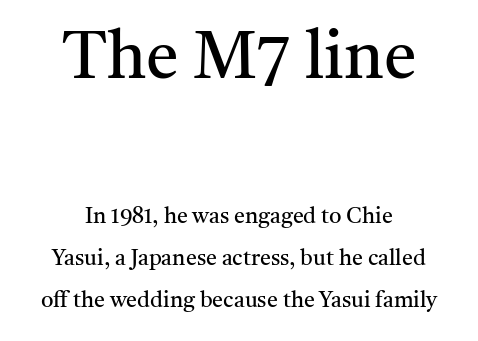
This sample uses a serif face. Notice how the passage keeps no hard edge, just a central spine. Clear beneath every line of the passage. The composition opens big and finishes small.
